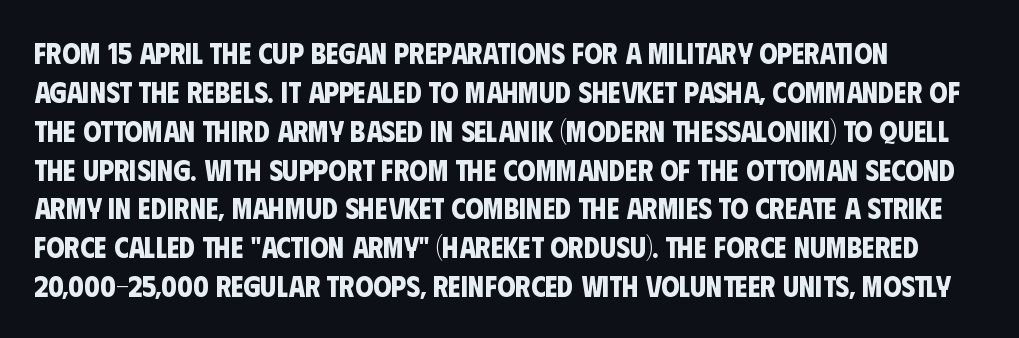
Q: Is the text bold? A: Yes.
Q: Is the typeface a serif or a sans-serif typeface? A: Sans-serif.
Q: Is the text underlined? A: No.
Q: How is the paragraph aligned? A: Left-aligned.
Q: Is the spacing between letters normal or unusually wide? A: Normal.
Q: Is the spacing between lines tight, normal or loose? A: Normal.
Q: Width (condensed, normal, or wide)? A: Condensed.
Q: Stroke contrast? A: Low.
Q: x-height? A: Large.
Q: Monospaced? A: No.
